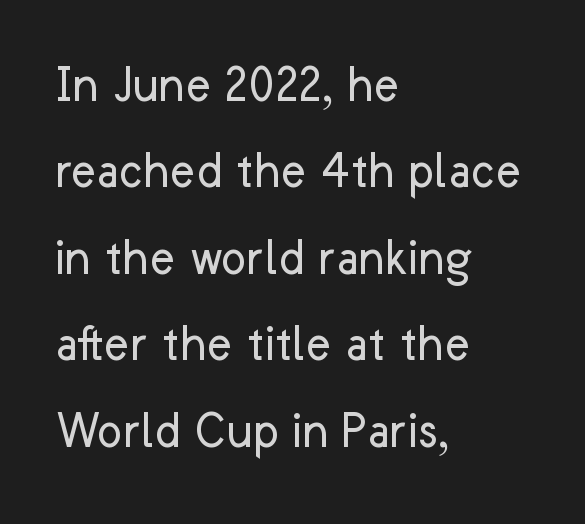
Check under the words: just untouched page. Heft: none added — not bold. The rendering uses natural spacing where letterforms have individual widths. Compared with typical body copy, the letter spacing here is the same. A student would call this left alignment; a typographer would say flush left, rag right. The glyphs in this specimen are sans serif.
